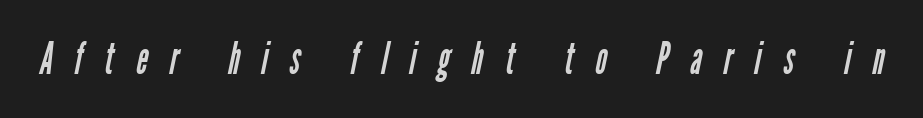
Weight: regular or lighter. Words appear elongated and porous because spacing is wide. The words here are not underlined. Each letter's strokes conclude bluntly, with no projecting serifs. You could not count columns in this text — the font is proportionally spaced.
